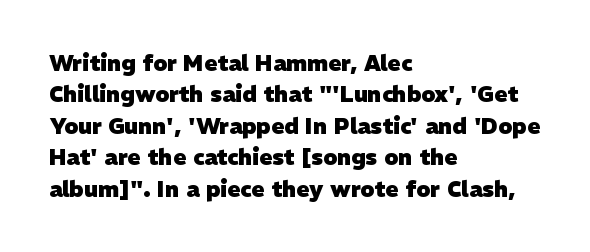
Students, this is bold: see how much ink each stroke carries. A typesetter would call this leading conventional body-copy spacing. A classic flush-left, rag-right setting is used for this passage. Does extra space separate the letters? No, they use regular spacing.
